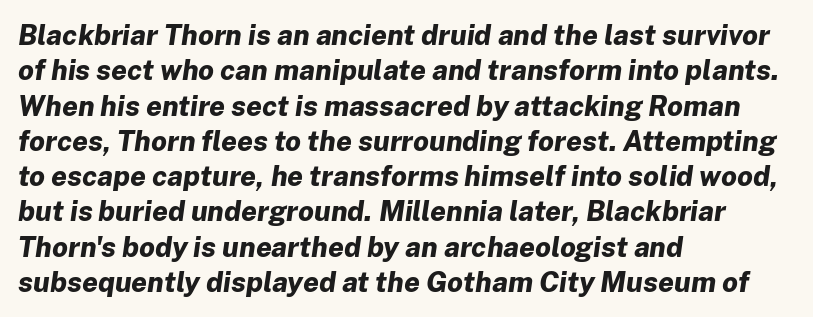
The image shows 28 px bold type, italic (leaning right); set left-aligned, normal line spacing (1.26x), normal letter spacing, not underlined; low stroke contrast and a medium x-height.
